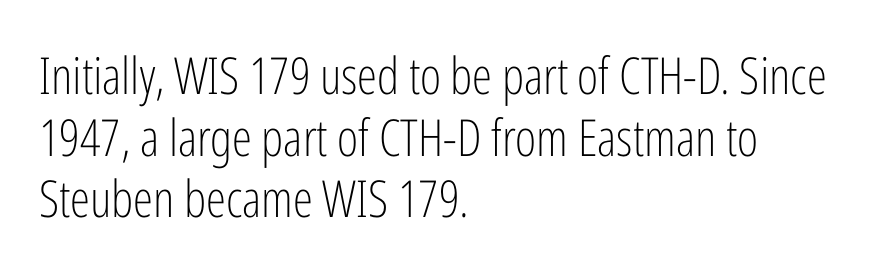
Character widths vary here, with narrow letters taking less room than wide ones. Compared with a centered layout, this one pins lines to the left instead. Spacing between characters is what you'd get straight out of the box. The lettering stays uniformly vertical, giving the passage a roman look. Serifs: no, the terminals of the letterforms are clean.
